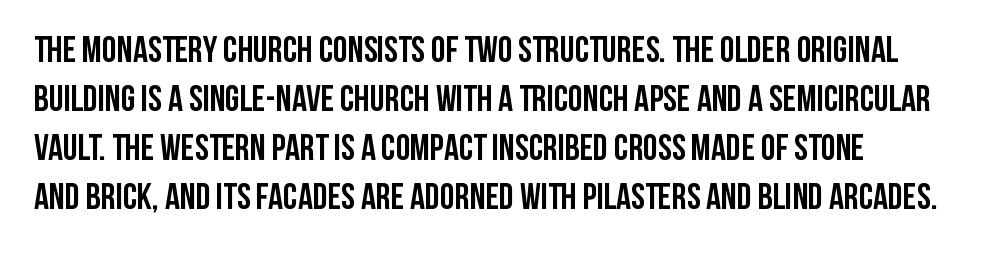
{"serif": "no", "italic": "no", "bold": "yes", "weight": "semibold", "width": "condensed", "stroke_contrast": "low", "x_height": "large", "monospaced": "no", "underline": "no", "align": "left", "line_spacing": "normal", "line_spacing_ratio": 1.32, "letter_spacing": "normal", "letter_spacing_em": 0.0, "glyph_px": 37}
